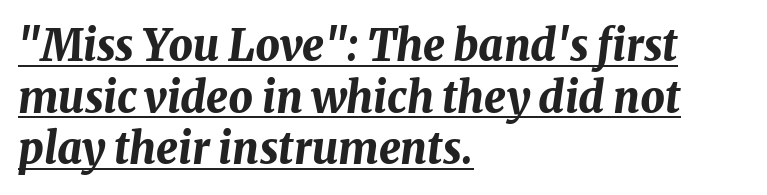
Q: Is the text bold? A: Yes.
Q: Is the text italic (slanted)? A: Yes, it leans right by about 8 degrees.
Q: Is the text underlined? A: Yes.
Q: How is the paragraph aligned? A: Left-aligned.
Q: Is the spacing between letters normal or unusually wide? A: Normal.
Q: Width (condensed, normal, or wide)? A: Normal.
Q: Stroke contrast? A: Medium.
Q: x-height? A: Medium.
Q: Monospaced? A: No.
